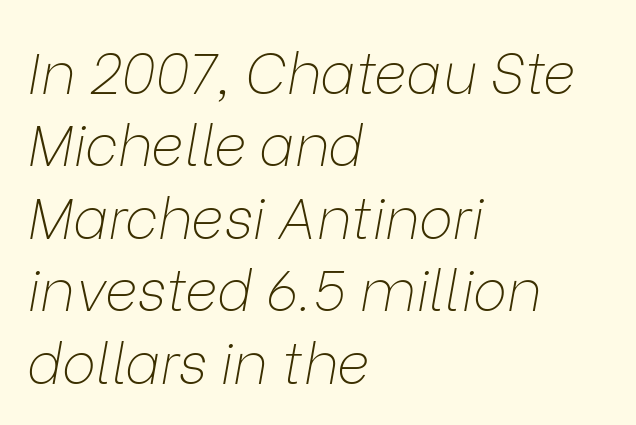
The passage shown is not bold in any degree. This sample has the flowing, uneven cadence of proportional lettering. Tracking here is standard; glyphs follow each other at the usual distance. Underline: absent. You can tell it's italic because the verticals aren't actually vertical.
